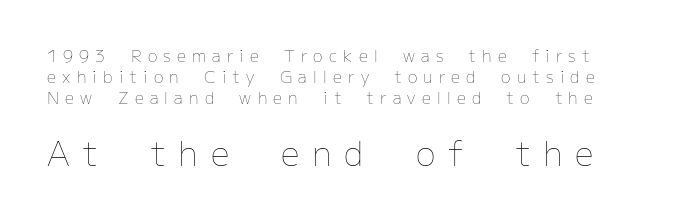
{"italic": "no", "bold": "no", "weight": "thin", "width": "normal", "stroke_contrast": "low", "x_height": "medium", "monospaced": "no", "underline": "no", "line_spacing": "normal", "line_spacing_ratio": 1.31, "letter_spacing": "wide", "letter_spacing_em": 0.39, "larger_block": "second", "size_ratio": 2.06, "glyph_px": 33}
